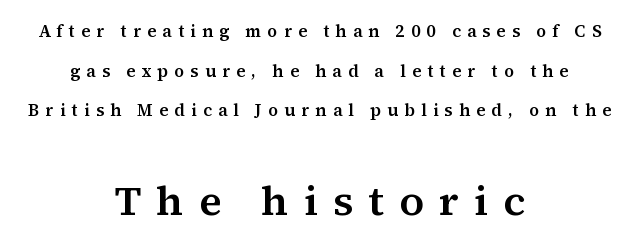
The image shows 42 px serif type, upright; set centered, loose line spacing (2.33x), unusually wide letter spacing (+0.36 em), not underlined; the second (bottom) block is 2.47x larger; medium stroke contrast and a medium x-height.
